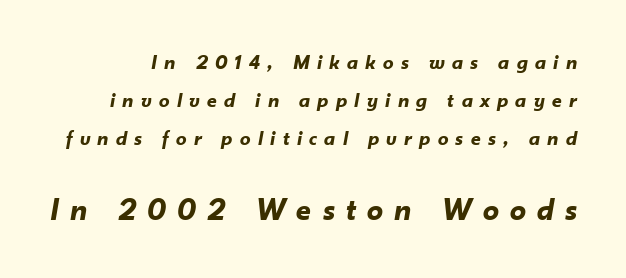
Q: Is the text bold? A: Yes.
Q: Is the text italic (slanted)? A: Yes, it leans right by about 10 degrees.
Q: Is the text underlined? A: No.
Q: Is the spacing between letters normal or unusually wide? A: Unusually wide.
Q: Which block of text is set in a larger size, the first (top) or the second (bottom)? A: The second (bottom) one.
Q: Width (condensed, normal, or wide)? A: Normal.
Q: Stroke contrast? A: Low.
Q: x-height? A: Small.
Q: Monospaced? A: No.
